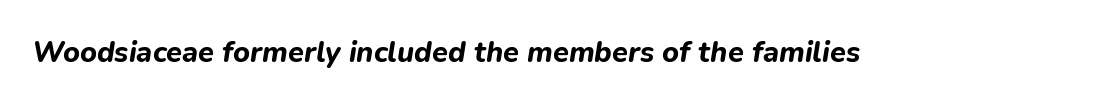
The axis of the letterforms is tilted away from vertical. Type without underlining. Here the designer chose a conventional face with non-uniform glyph widths. The glyphs have the mass of a bold cut. Default kerning and tracking; the words read as compact shapes.
